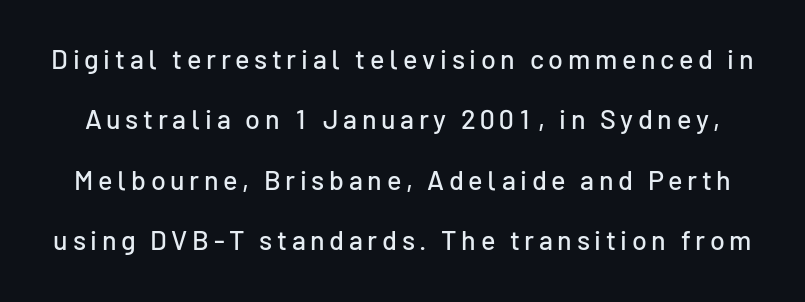
Q: Is the text italic (slanted)? A: No, it is upright.
Q: Is the text underlined? A: No.
Q: Is the spacing between lines tight, normal or loose? A: Loose.
